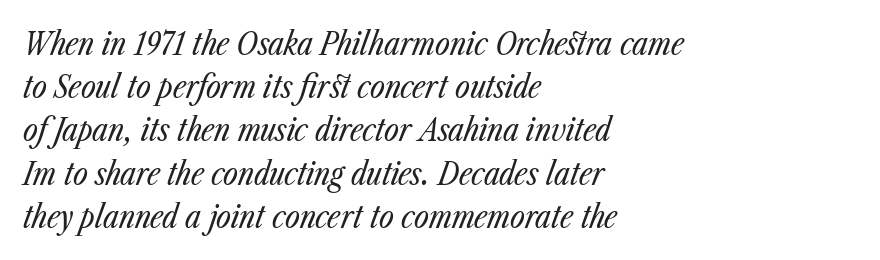
Q: Is the text bold? A: No.
Q: Is the text italic (slanted)? A: Yes, it leans right by about 23 degrees.
Q: Is the text underlined? A: No.
Q: How is the paragraph aligned? A: Left-aligned.
Q: Is the spacing between letters normal or unusually wide? A: Normal.
Q: Is the spacing between lines tight, normal or loose? A: Normal.
Q: Width (condensed, normal, or wide)? A: Condensed.
Q: Stroke contrast? A: Low.
Q: x-height? A: Medium.
Q: Monospaced? A: No.
